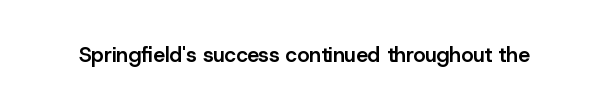
{"italic": "no", "bold": "semi", "underline": "no", "letter_spacing": "normal", "letter_spacing_em": 0.0, "glyph_px": 21}
